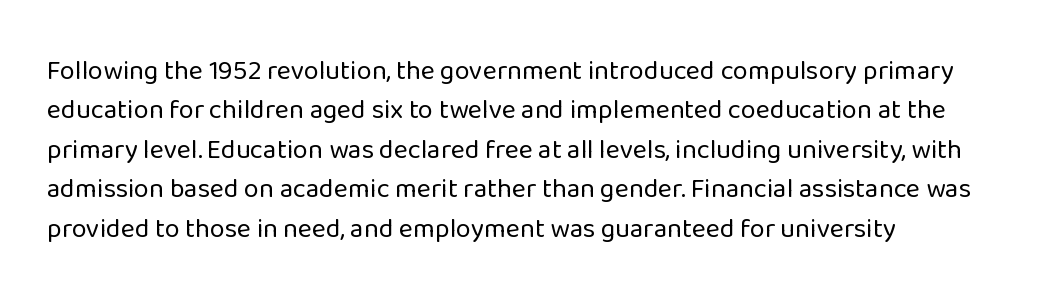
Quick note: not italic, upright. Is the stroke heavy? The answer is a plain regular-or-lighter. The setting favours the left margin, as ordinary paragraphs usually do. Has an underline been added? It has not. Tracking here is standard; glyphs follow each other at the usual distance. Line spacing here is normal.
